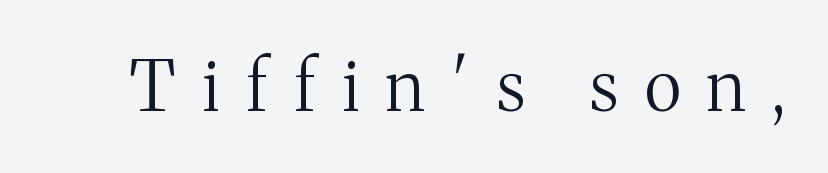
The letters look calm and open, with moderate or lighter stems. You could not count columns in this text — the font is proportionally spaced. Examine the stroke ends and you'll spot serifs. If you drew a line through each stem, it would be perfectly vertical. Display-style spreading of the glyphs; the letterfit is very open.
